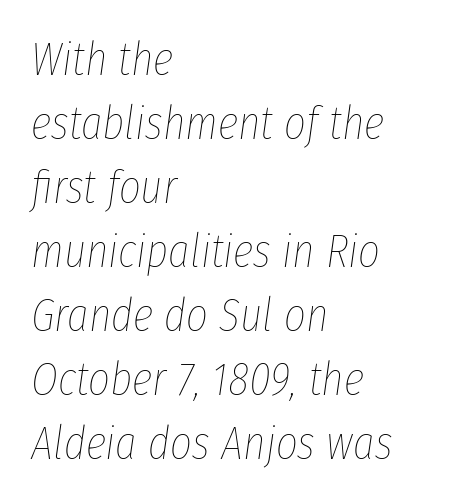
{"italic": "yes", "lean": "right", "slant_degrees": 8, "bold": "no", "weight": "thin", "width": "condensed", "stroke_contrast": "low", "x_height": "medium", "monospaced": "no", "underline": "no", "align": "left", "line_spacing": "normal", "line_spacing_ratio": 1.36, "letter_spacing": "normal", "letter_spacing_em": 0.0, "glyph_px": 47}
